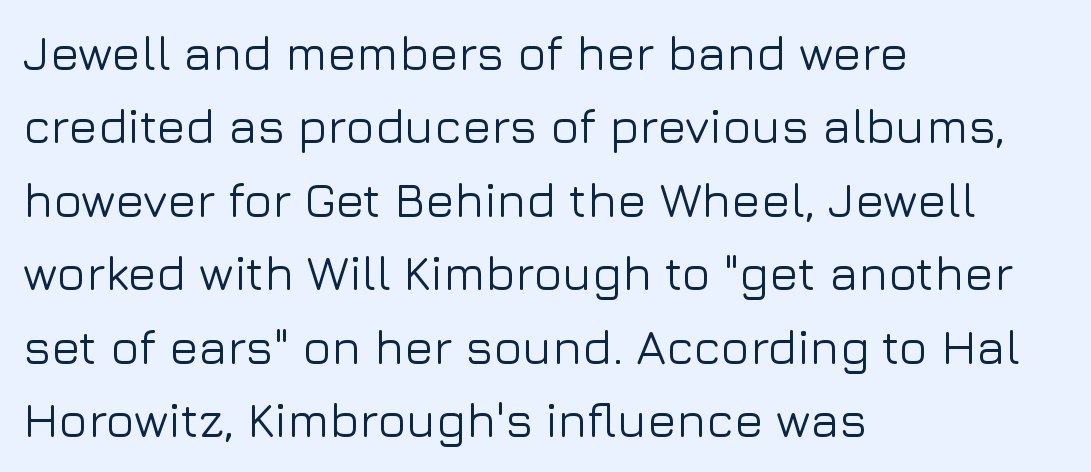
Is the letter spacing exaggerated? No — it looks like the ordinary default. One glance says typical: line gaps are just what's usual. The letters advance in unequal steps, a hallmark of proportional type. Classification — sans serif. The area under the type is left untouched. It's the straight-up-and-down kind of type.
